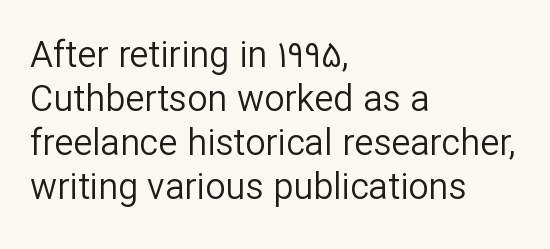
{"serif": "no", "italic": "no", "bold": "no", "weight": "regular", "width": "normal", "stroke_contrast": "low", "x_height": "medium", "monospaced": "no", "underline": "no", "align": "left", "line_spacing_ratio": 1.22, "letter_spacing": "normal", "letter_spacing_em": 0.0, "glyph_px": 36}
